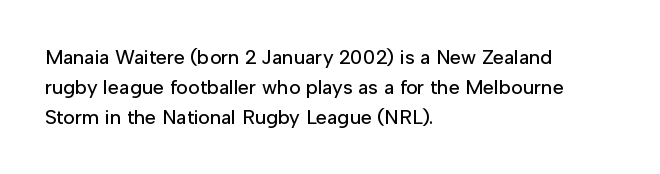
Q: Is the text italic (slanted)? A: No, it is upright.
Q: Is the text underlined? A: No.
Q: How is the paragraph aligned? A: Left-aligned.
Q: Is the spacing between letters normal or unusually wide? A: Normal.
Q: Is the spacing between lines tight, normal or loose? A: Normal.
